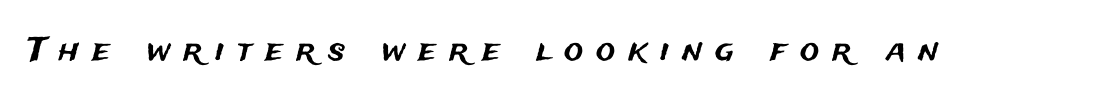
The image shows 32 px sans-serif type; set unusually wide letter spacing (+0.41 em), not underlined; medium stroke contrast and a medium x-height.
